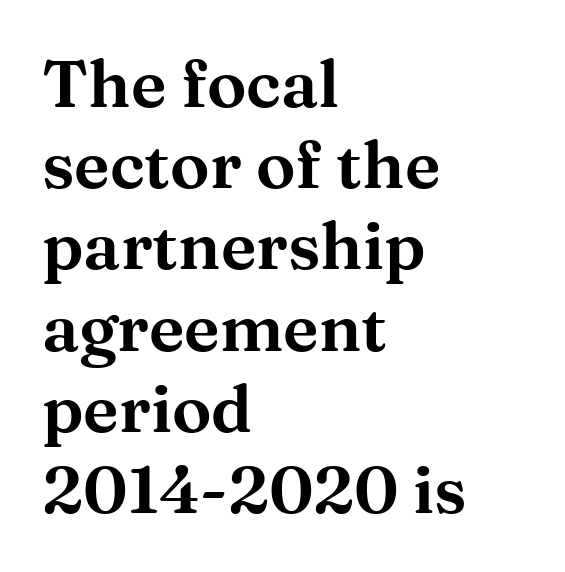
No extra tracking has been applied to these lines. These lines were composed using upright roman letters. These lines are rendered in a variable-pitch font. Layout note: lines flush left. The letters carry serifs — small finishing strokes at the ends of their stems. Bare-footed words on every line.
